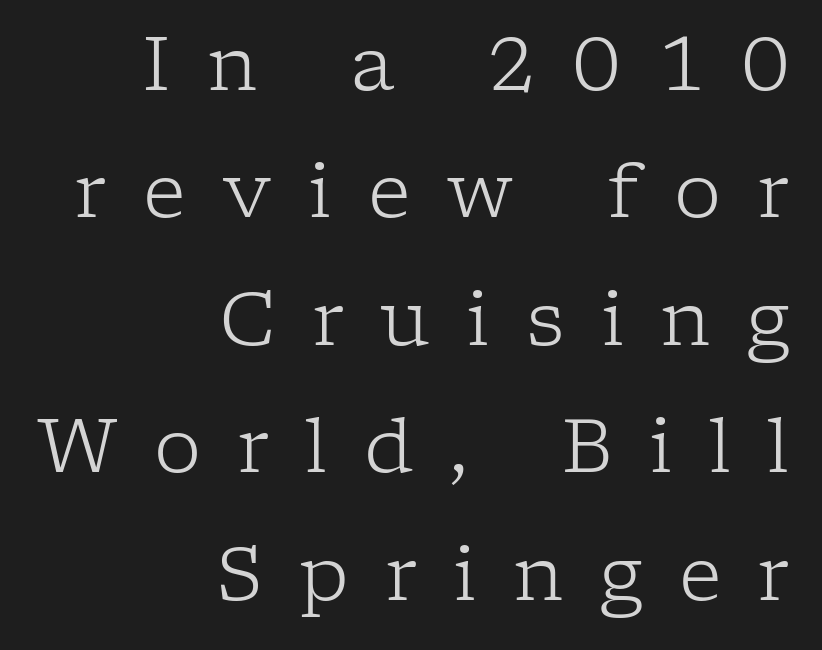
The image shows 75 px light serif type, upright; set right-aligned, normal line spacing (1.7x), unusually wide letter spacing (+0.48 em), not underlined; low stroke contrast and a medium x-height.
